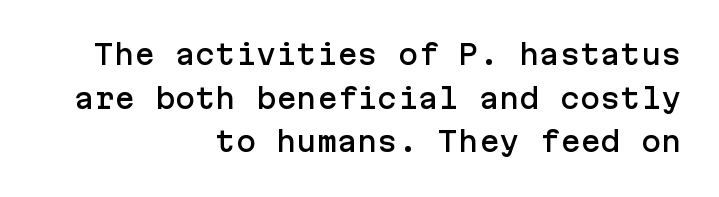
Q: Is the text italic (slanted)? A: No, it is upright.
Q: Is the text underlined? A: No.
Q: How is the paragraph aligned? A: Right-aligned.
Q: Is the spacing between letters normal or unusually wide? A: Normal.
Q: Is the spacing between lines tight, normal or loose? A: Normal.
